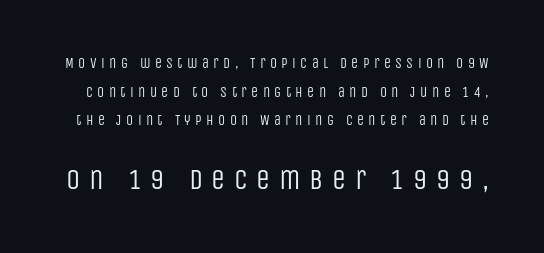
The image shows 28 px regular-weight, condensed sans-serif type, upright; set loose line spacing (2.04x), unusually wide letter spacing (+0.31 em), not underlined; the second (bottom) block is 2.0x larger; low stroke contrast and a large x-height.
